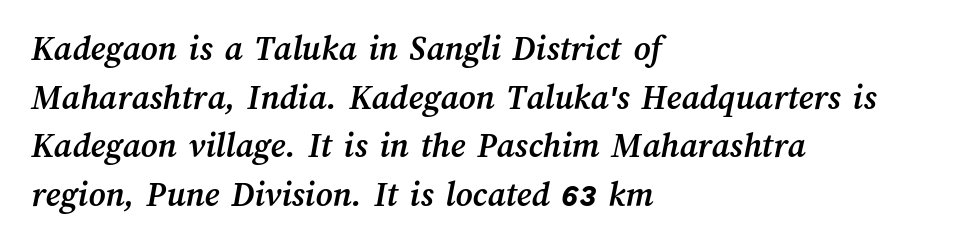
Q: Is the text bold? A: Yes.
Q: Is the text underlined? A: No.
Q: How is the paragraph aligned? A: Left-aligned.
Q: Is the spacing between letters normal or unusually wide? A: Normal.
Q: Is the spacing between lines tight, normal or loose? A: Normal.
Q: Width (condensed, normal, or wide)? A: Normal.
Q: Stroke contrast? A: Medium.
Q: x-height? A: Medium.
Q: Monospaced? A: No.
